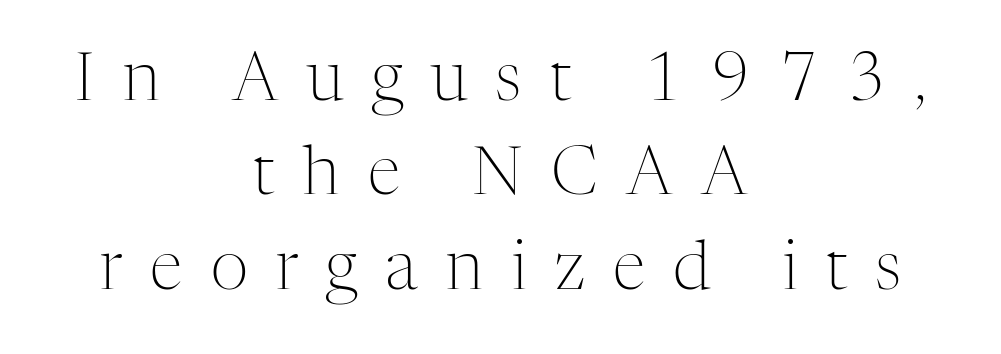
The image shows 66 px light serif type, upright; set centered, normal line spacing (1.43x), unusually wide letter spacing (+0.43 em), not underlined; medium stroke contrast and a medium x-height.
